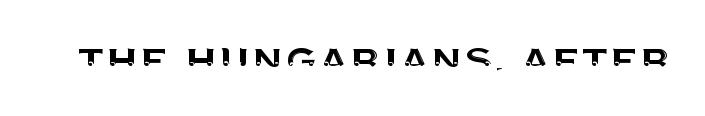
{"serif": "no", "italic": "no", "width": "normal", "stroke_contrast": "medium", "x_height": "large", "monospaced": "no", "underline": "no", "letter_spacing": "normal", "letter_spacing_em": 0.0, "glyph_px": 52}
